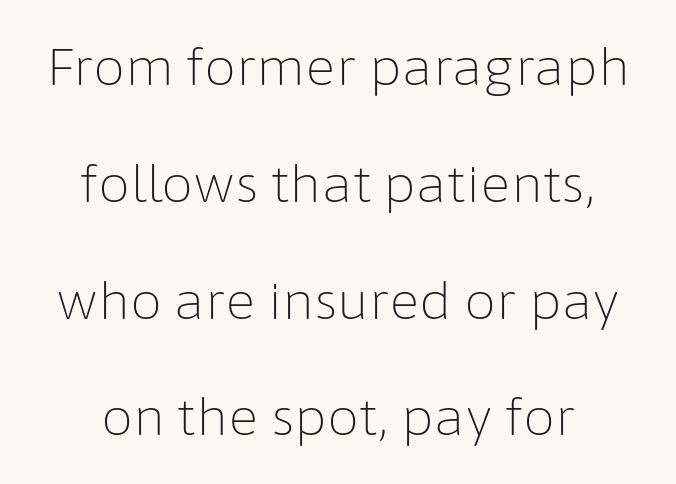
The image shows 51 px light sans-serif type, upright; set loose line spacing (2.29x), normal letter spacing, not underlined; low stroke contrast and a medium x-height.
